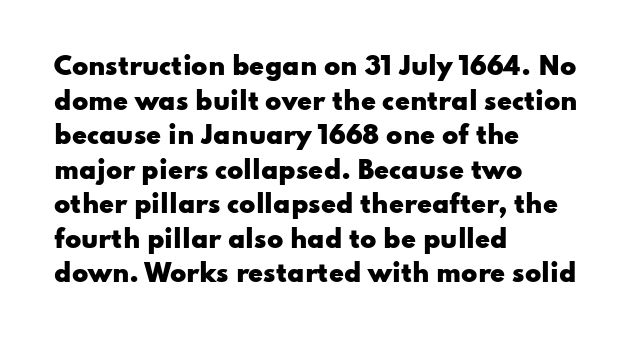
{"italic": "no", "bold": "yes", "underline": "no", "align": "left", "line_spacing": "normal", "line_spacing_ratio": 1.44, "letter_spacing": "normal", "letter_spacing_em": 0.0, "glyph_px": 24}
